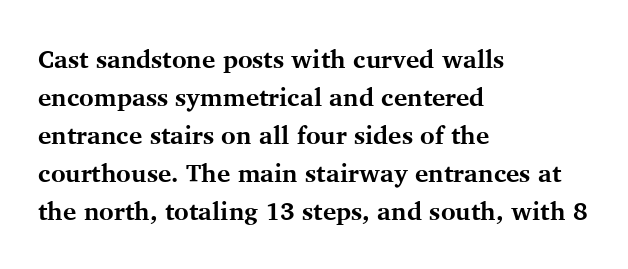
{"italic": "no", "bold": "yes", "underline": "no", "align": "left", "line_spacing": "normal", "line_spacing_ratio": 1.52, "letter_spacing": "normal", "letter_spacing_em": 0.0, "glyph_px": 25}
